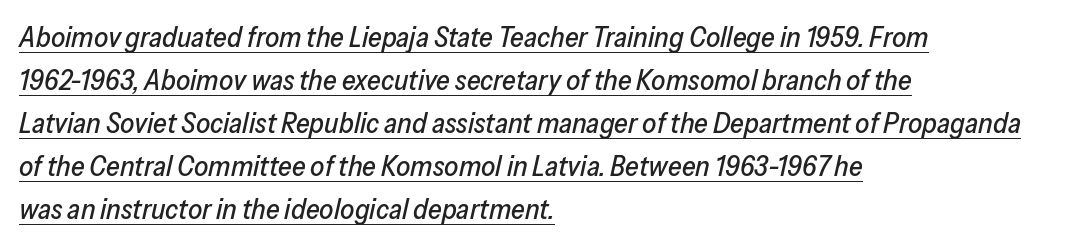
Q: Is the text italic (slanted)? A: Yes, it leans right by about 13 degrees.
Q: Is the text underlined? A: Yes.
Q: How is the paragraph aligned? A: Left-aligned.
Q: Is the spacing between letters normal or unusually wide? A: Normal.
Q: Is the spacing between lines tight, normal or loose? A: Normal.
Q: Width (condensed, normal, or wide)? A: Normal.
Q: Stroke contrast? A: Low.
Q: x-height? A: Medium.
Q: Monospaced? A: No.
